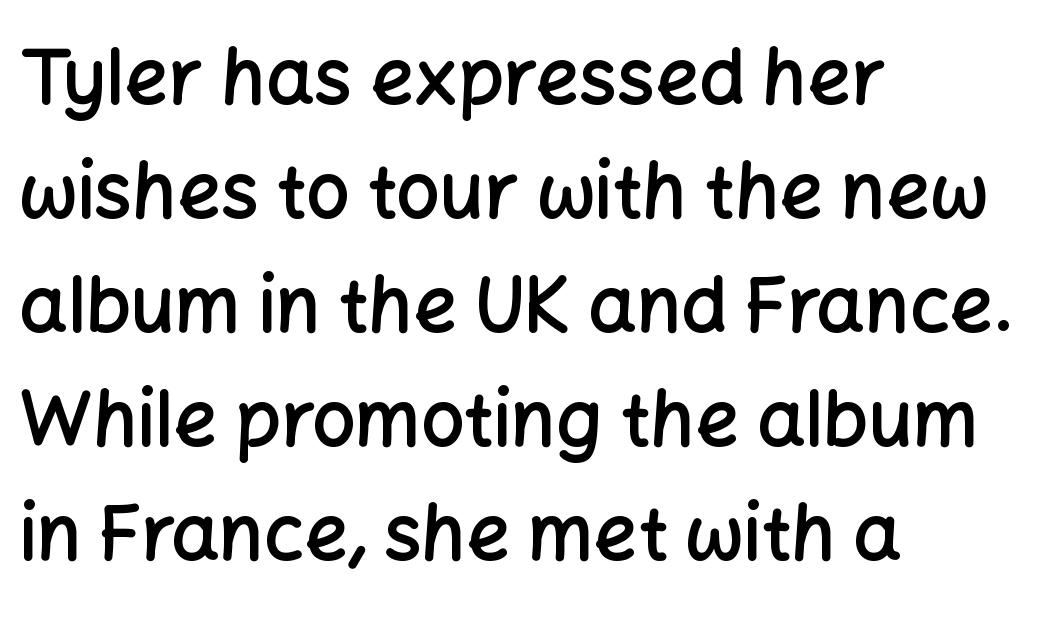
The image shows 76 px semibold sans-serif type, upright; set left-aligned, normal line spacing (1.5x), normal letter spacing, not underlined; low stroke contrast and a medium x-height.
